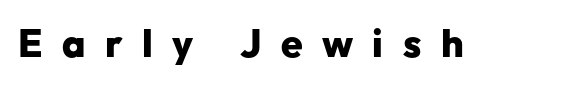
{"serif": "no", "italic": "no", "bold": "yes", "weight": "heavy", "width": "normal", "stroke_contrast": "low", "x_height": "medium", "monospaced": "no", "underline": "no", "letter_spacing": "wide", "letter_spacing_em": 0.5, "glyph_px": 39}
